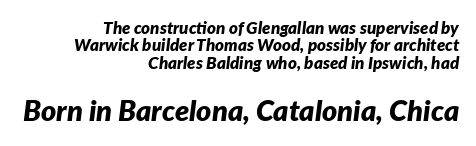
The image shows 29 px bold type, italic (leaning right); set right-aligned, tight line spacing (1.02x), normal letter spacing, not underlined; the second (bottom) block is 1.71x larger; low stroke contrast and a medium x-height.
